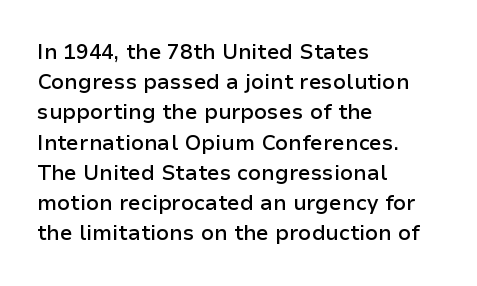
Vertical spacing — default. These lines stack with their left ends in a neat column. A typesetter would mark this as roman, not italic. Only glyphs here, with clear space below each row. What stands out about the letter spacing? Nothing — it is the standard amount.
